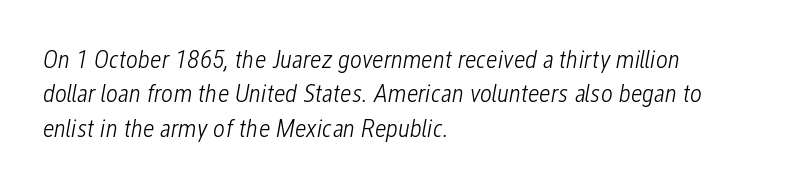
Q: Is the text bold? A: No.
Q: Is the text italic (slanted)? A: Yes, it leans right by about 12 degrees.
Q: Is the text underlined? A: No.
Q: How is the paragraph aligned? A: Left-aligned.
Q: Is the spacing between letters normal or unusually wide? A: Normal.
Q: Is the spacing between lines tight, normal or loose? A: Normal.
